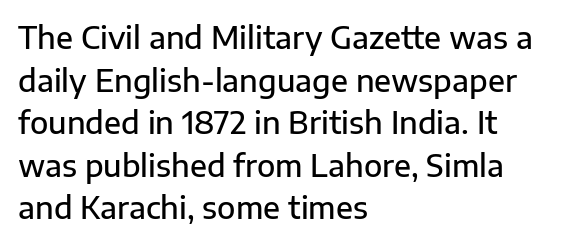
Is this a sans? Yes — the strokes have no serifs. Caption: multi-line text, flush left, ragged right. These lines are rendered in a variable-pitch font. This block has exactly the height ordinary leading produces.
